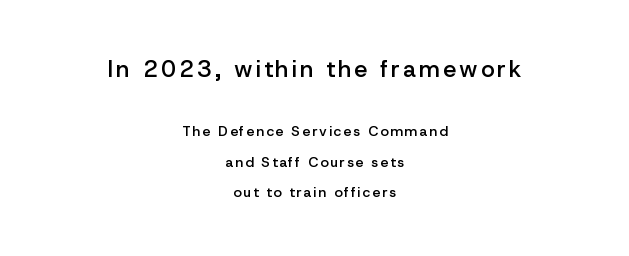
{"italic": "no", "bold": "semi", "underline": "no", "align": "center", "line_spacing": "loose", "line_spacing_ratio": 2.17, "larger_block": "first", "size_ratio": 1.64, "glyph_px": 23}
